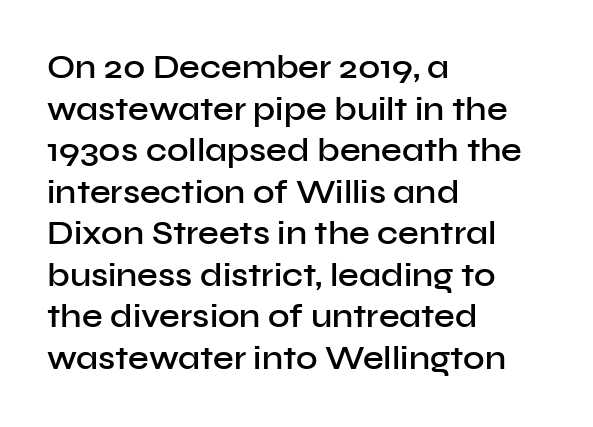
The image shows 33 px semibold sans-serif type, upright; set left-aligned, normal line spacing (1.26x), normal letter spacing, not underlined; low stroke contrast and a medium x-height.
